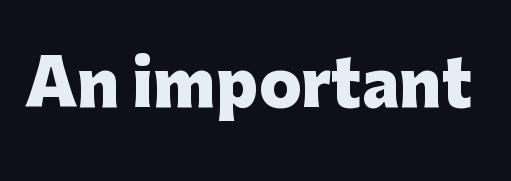
Letters rest on an invisible, unmarked baseline. This is the regular roman posture of the typeface. Heavy-handed strokes throughout: this text is bold. The letters sit at their default tracking, neither squeezed nor spread. Note the varied advance widths — an 'i' is clearly narrower than an 'm'. The font family rendered here belongs to the sans-serif group.
